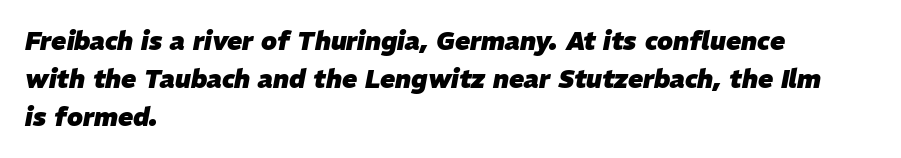
Q: Is the text bold? A: Yes.
Q: Is the text italic (slanted)? A: Yes, it leans right by about 11 degrees.
Q: Is the text underlined? A: No.
Q: How is the paragraph aligned? A: Left-aligned.
Q: Is the spacing between letters normal or unusually wide? A: Normal.
Q: Is the spacing between lines tight, normal or loose? A: Normal.
